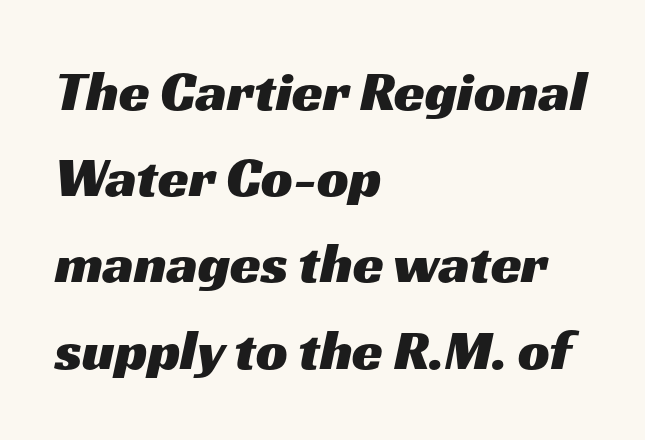
Think of a printed novel: that variable character pitch is what you see here. This rendering employs a face without finishing strokes, i.e., a sans-serif. Descenders hang freely into open space. Rows of type keep a routine distance in the vertical direction. This rendering leaves character spacing at its baseline value.
